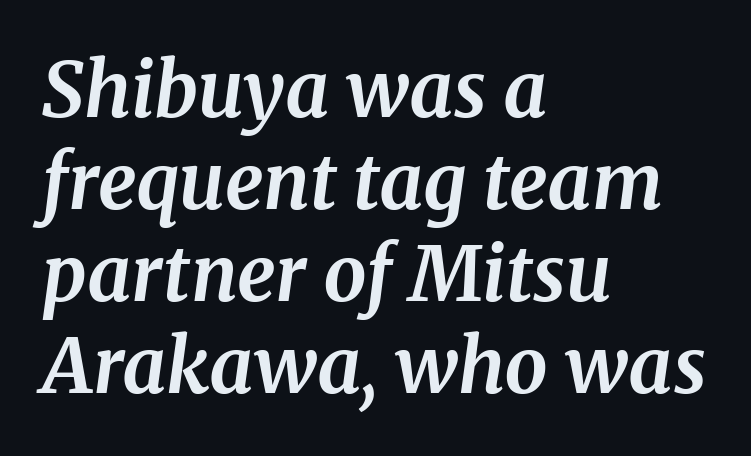
Q: Is the text bold? A: Yes.
Q: Is the text italic (slanted)? A: Yes, it leans right by about 8 degrees.
Q: Is the typeface a serif or a sans-serif typeface? A: Serif.
Q: Is the text underlined? A: No.
Q: How is the paragraph aligned? A: Left-aligned.
Q: Is the spacing between letters normal or unusually wide? A: Normal.
Q: Width (condensed, normal, or wide)? A: Normal.
Q: Stroke contrast? A: Medium.
Q: x-height? A: Medium.
Q: Monospaced? A: No.
